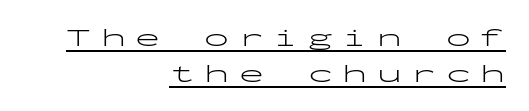
{"italic": "no", "bold": "no", "underline": "yes", "align": "right", "line_spacing": "normal", "line_spacing_ratio": 1.44, "letter_spacing": "wide", "letter_spacing_em": 0.38, "glyph_px": 25}
